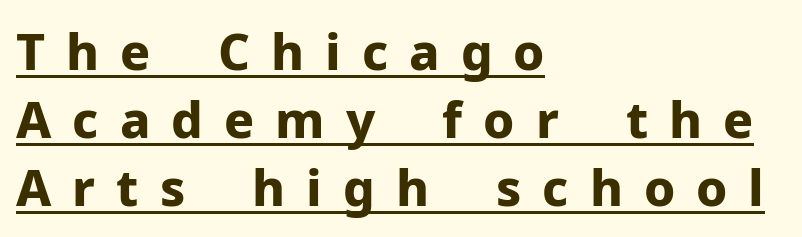
{"serif": "no", "italic": "no", "bold": "yes", "weight": "bold", "width": "normal", "stroke_contrast": "low", "x_height": "medium", "monospaced": "no", "underline": "yes", "align": "left", "line_spacing": "normal", "line_spacing_ratio": 1.36, "letter_spacing": "wide", "letter_spacing_em": 0.42, "glyph_px": 50}
